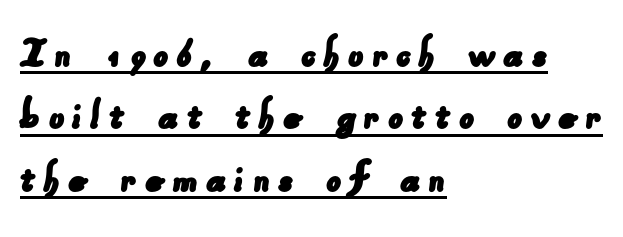
This sample keeps an unexceptional amount of space between lines. The characters display no serif detailing; their extremities are plain. Is there an underline? Yes — a line sits under the letters. You could not count columns in this text — the font is proportionally spaced.
